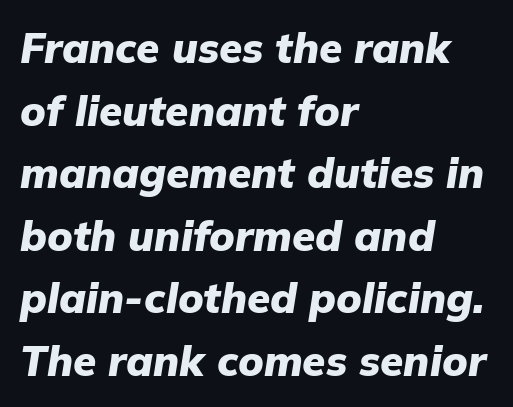
Q: Is the text bold? A: Yes.
Q: Is the text italic (slanted)? A: Yes, it leans right by about 9 degrees.
Q: Is the text underlined? A: No.
Q: How is the paragraph aligned? A: Left-aligned.
Q: Is the spacing between letters normal or unusually wide? A: Normal.
Q: Is the spacing between lines tight, normal or loose? A: Normal.
Q: Width (condensed, normal, or wide)? A: Normal.
Q: Stroke contrast? A: Low.
Q: x-height? A: Medium.
Q: Monospaced? A: No.
